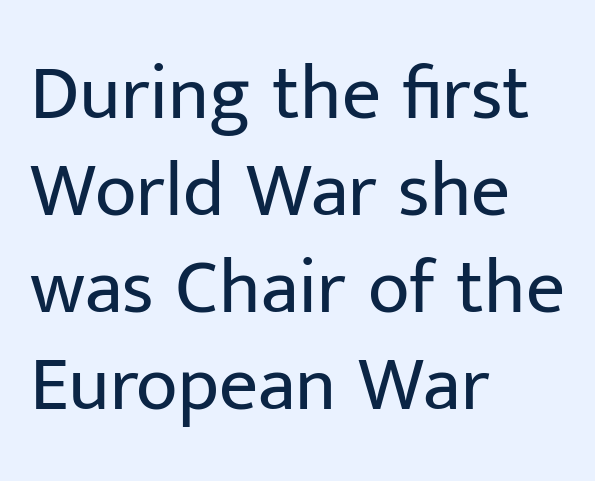
The image shows 77 px regular-weight sans-serif type, upright; set left-aligned, normal line spacing (1.26x), normal letter spacing, not underlined; low stroke contrast and a medium x-height.
